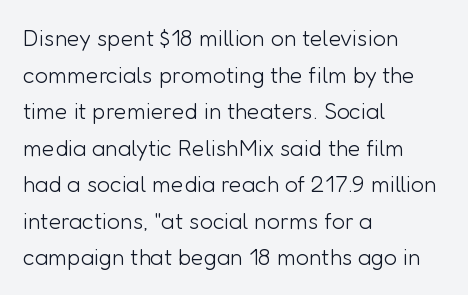
Notice how descenders clear the ascenders below comfortably — that's standard leading. Heft: none added — not bold. Posture: upright roman. The tracking reads as untouched default to a designer's eye. If you drew a ruler down the left edge, every line would touch it.
